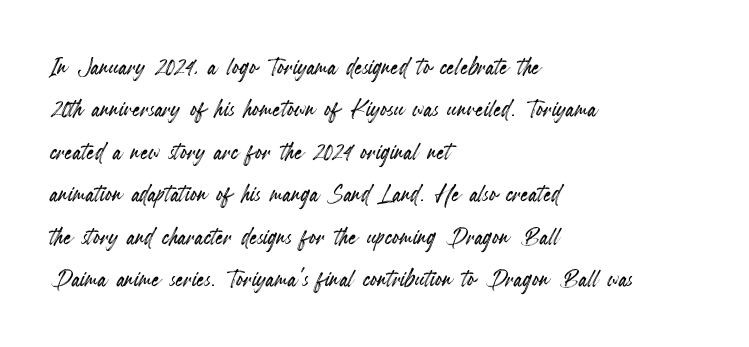
The image shows 31 px condensed type; set left-aligned, normal line spacing (1.37x), normal letter spacing, not underlined; a small x-height.
